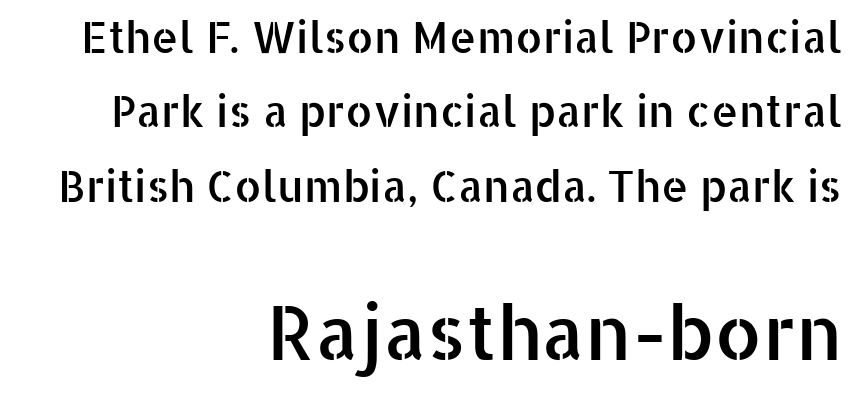
The image shows 75 px sans-serif type, upright; set right-aligned, line spacing 1.73x, normal letter spacing, not underlined; the second (bottom) block is 1.74x larger; low stroke contrast and a medium x-height.
